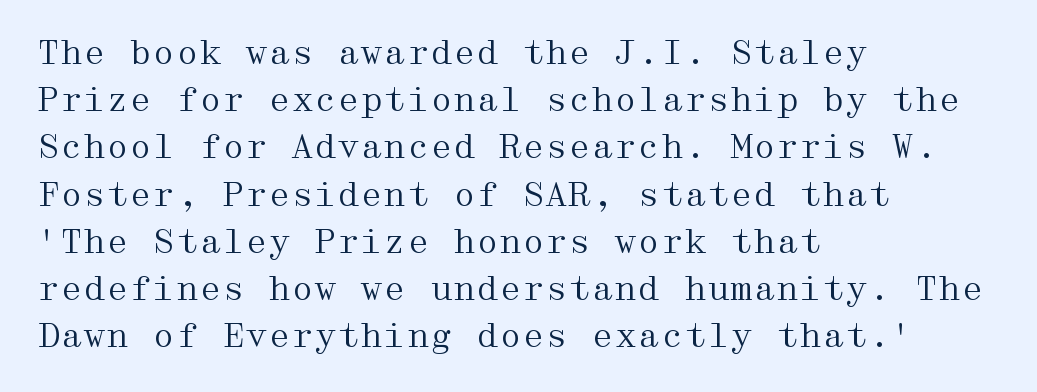
The image shows 33 px regular-weight, wide serif type, upright; set left-aligned, normal line spacing (1.43x), normal letter spacing, not underlined; medium stroke contrast and a medium x-height.
